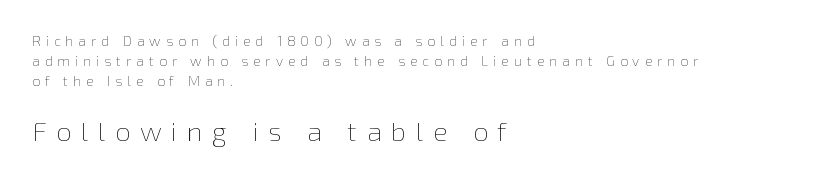
You can tell it's not italic because the verticals are truly vertical. A light-to-regular cut is what we see here. The gap between lines stays unmarked. Substantial extra tracking has been applied to these lines.
